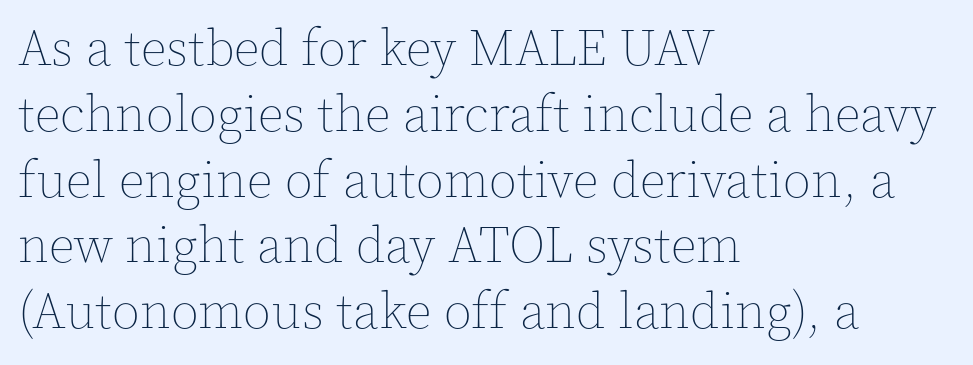
{"italic": "no", "bold": "no", "weight": "thin", "width": "normal", "x_height": "medium", "monospaced": "no", "underline": "no", "align": "left", "line_spacing": "normal", "line_spacing_ratio": 1.29, "letter_spacing": "normal", "letter_spacing_em": 0.0, "glyph_px": 51}
